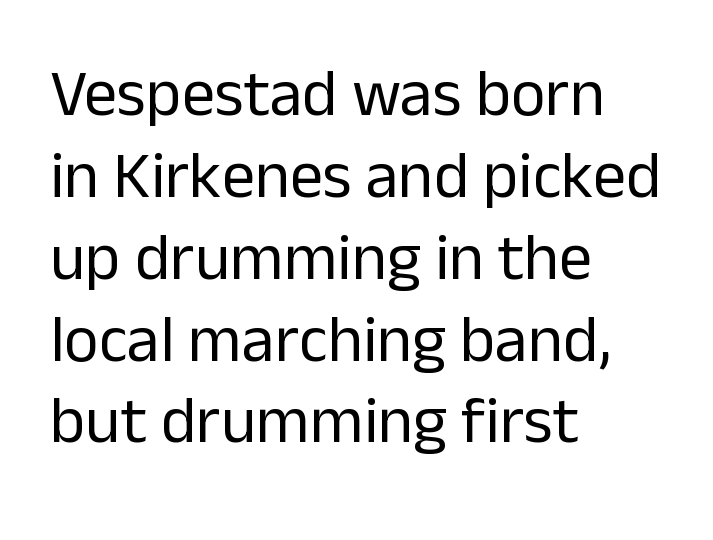
The image shows 66 px regular-weight sans-serif type, upright; set left-aligned, line spacing 1.24x, normal letter spacing, not underlined; low stroke contrast and a medium x-height.
